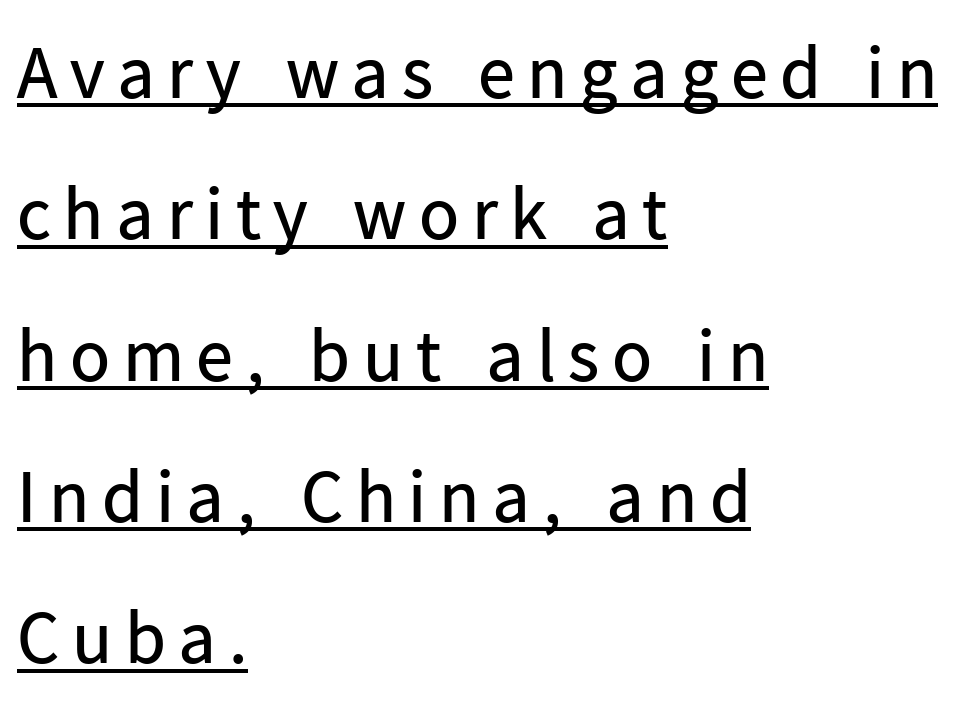
{"serif": "no", "italic": "no", "bold": "no", "weight": "regular", "width": "normal", "stroke_contrast": "low", "x_height": "medium", "monospaced": "no", "underline": "yes", "align": "left", "line_spacing": "loose", "line_spacing_ratio": 1.91, "glyph_px": 74}
